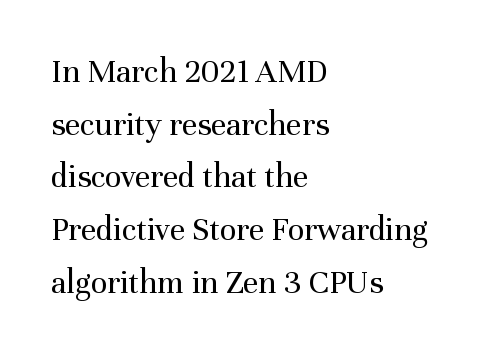
{"serif": "yes", "italic": "no", "bold": "no", "weight": "regular", "width": "normal", "stroke_contrast": "medium", "x_height": "medium", "monospaced": "no", "underline": "no", "align": "left", "line_spacing": "normal", "line_spacing_ratio": 1.55, "letter_spacing": "normal", "letter_spacing_em": 0.0, "glyph_px": 34}
